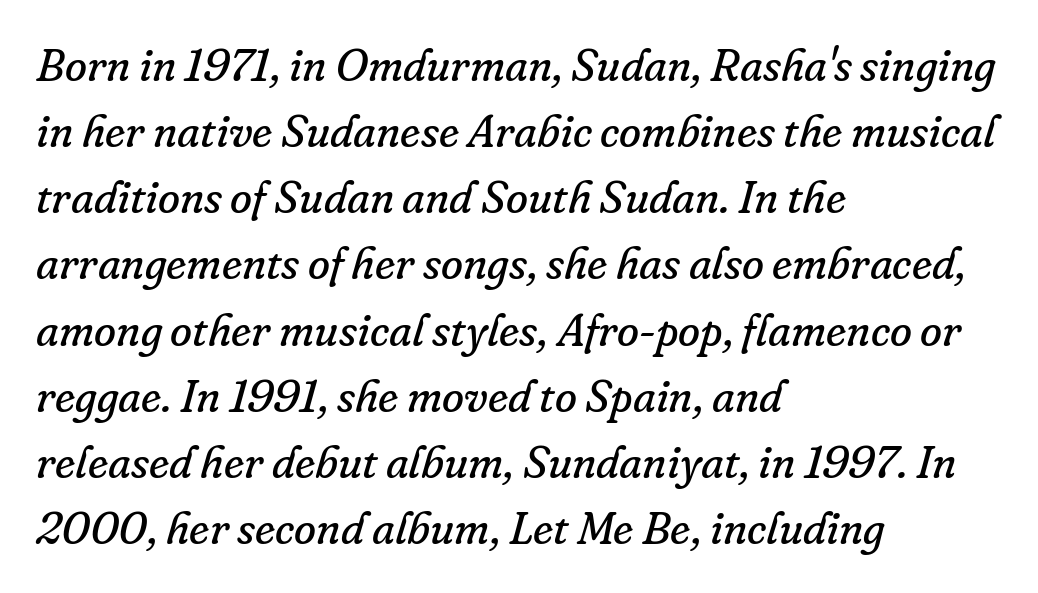
The rendering shows small feet on the letterforms — a serif design. The passage shown is not bold in any degree. The vertical gap from one line to the next is medium. The whole block is typeset with a tilt. Decoration check: the copy has no underline.
